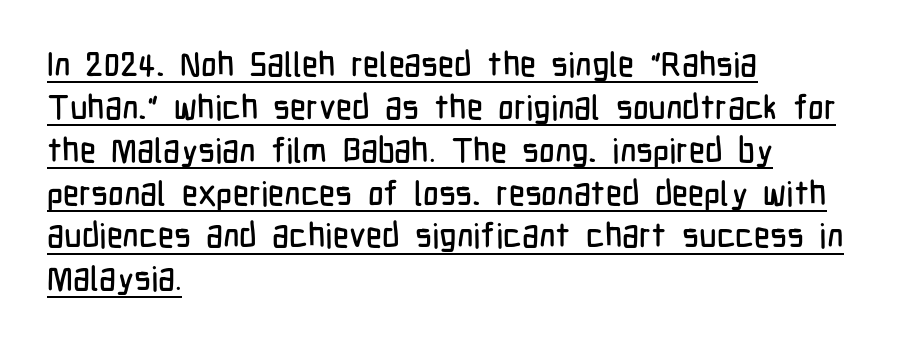
{"serif": "no", "italic": "no", "width": "condensed", "stroke_contrast": "low", "x_height": "medium", "monospaced": "no", "underline": "yes", "align": "left", "line_spacing": "normal", "line_spacing_ratio": 1.26, "letter_spacing": "normal", "letter_spacing_em": 0.0, "glyph_px": 34}
